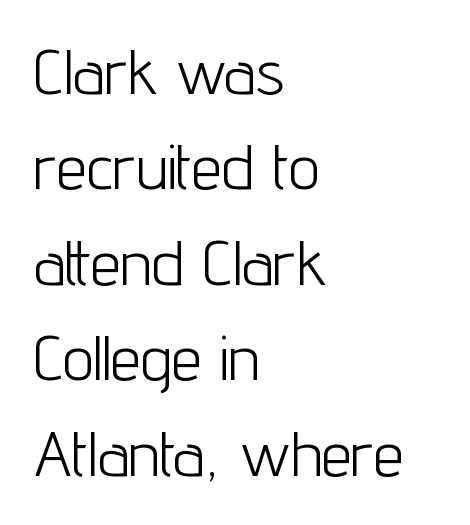
The image shows 62 px light, condensed sans-serif type, upright; set left-aligned, normal line spacing (1.54x), normal letter spacing, not underlined; low stroke contrast and a medium x-height.
